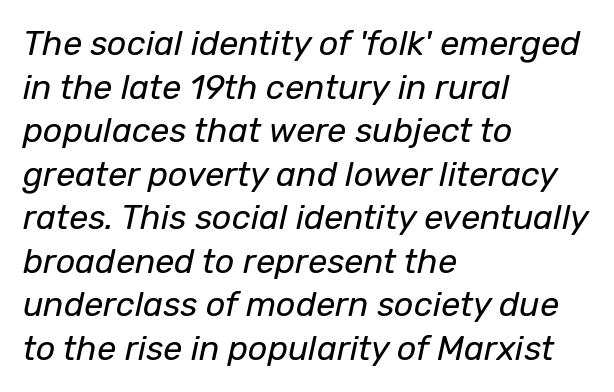
On a weight scale, this lands at 450 or below. In CSS terms this would be text-align: left. Reading down the column, the eye jumps a familiar distance to each next line. The letterforms sit shoulder to shoulder at normal distance.
